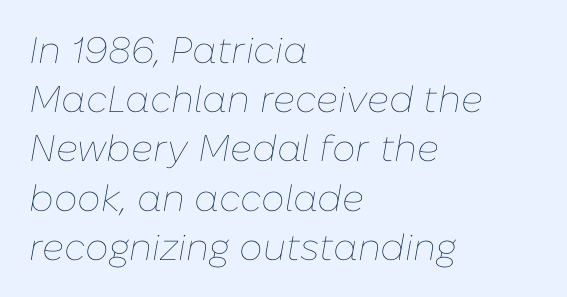
{"italic": "yes", "lean": "right", "slant_degrees": 10, "bold": "no", "weight": "thin", "width": "normal", "stroke_contrast": "low", "x_height": "medium", "monospaced": "no", "underline": "no", "align": "left", "line_spacing": "normal", "line_spacing_ratio": 1.33, "letter_spacing": "normal", "letter_spacing_em": 0.0, "glyph_px": 37}
